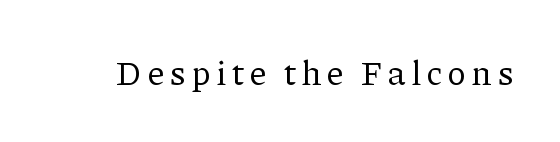
{"serif": "yes", "italic": "no", "bold": "no", "weight": "regular", "width": "normal", "stroke_contrast": "low", "x_height": "medium", "monospaced": "no", "underline": "no", "glyph_px": 35}
